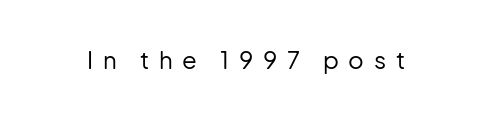
{"italic": "no", "bold": "no", "underline": "no", "letter_spacing": "wide", "letter_spacing_em": 0.4, "glyph_px": 24}
